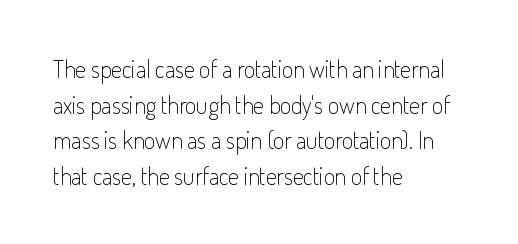
{"italic": "no", "bold": "no", "underline": "no", "align": "left", "line_spacing": "normal", "line_spacing_ratio": 1.48, "letter_spacing": "normal", "letter_spacing_em": 0.0, "glyph_px": 24}
